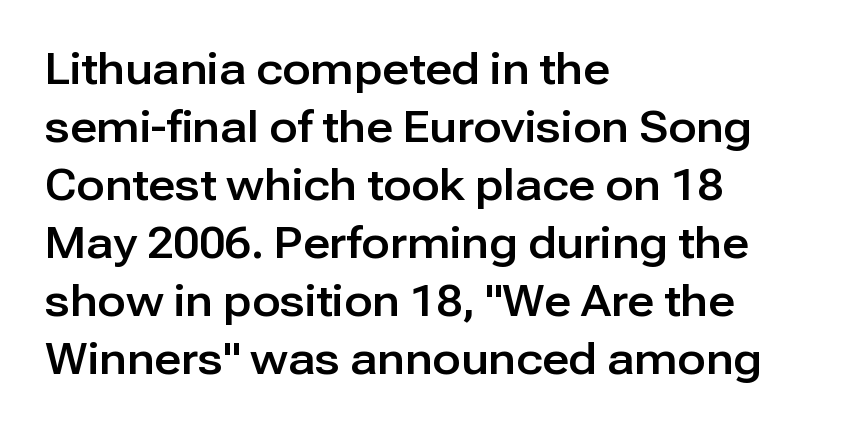
The image shows 42 px sans-serif type, upright; set left-aligned, normal line spacing (1.38x), normal letter spacing, not underlined; low stroke contrast and a medium x-height.
